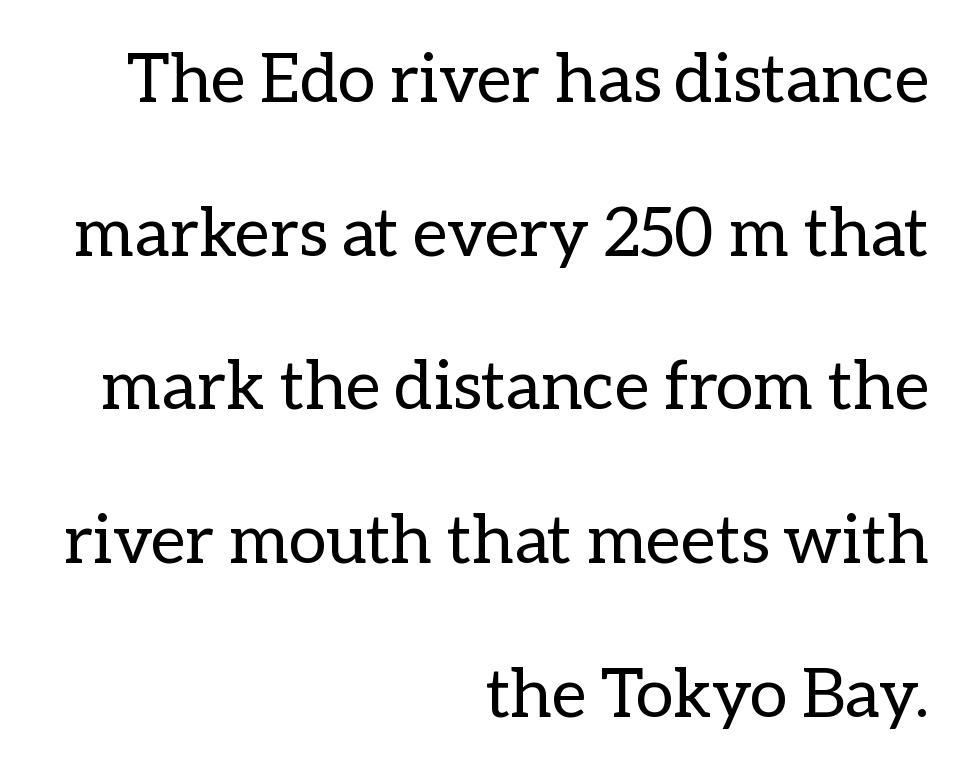
The image shows 68 px regular-weight type, upright; set right-aligned, loose line spacing (2.26x), normal letter spacing, not underlined; low stroke contrast and a medium x-height.
